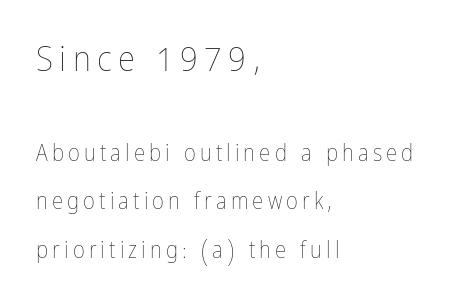
{"italic": "no", "bold": "no", "weight": "thin", "width": "condensed", "stroke_contrast": "low", "x_height": "medium", "monospaced": "no", "underline": "no", "align": "left", "line_spacing": "loose", "line_spacing_ratio": 2.11, "larger_block": "first", "size_ratio": 1.52, "glyph_px": 35}
